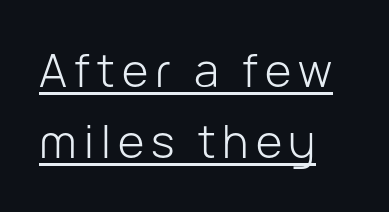
The image shows 45 px light sans-serif type, upright; set left-aligned, normal line spacing (1.58x), underlined; low stroke contrast and a medium x-height.
